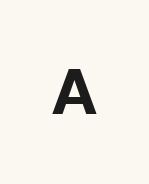
{"serif": "no", "italic": "no", "bold": "yes", "weight": "bold", "width": "normal", "stroke_contrast": "low", "x_height": "medium", "monospaced": "no", "underline": "no", "glyph_px": 65}
